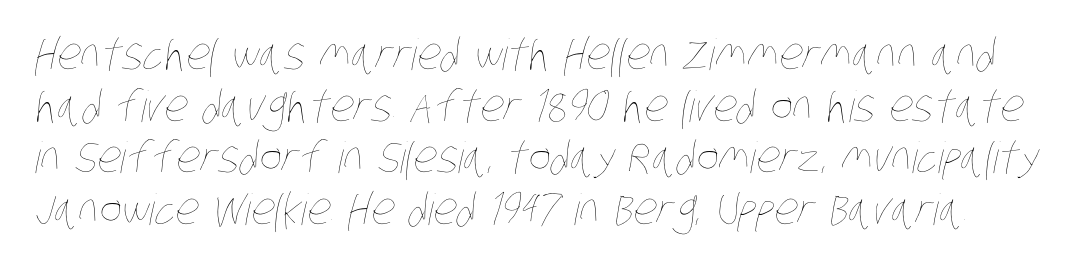
The image shows 43 px thin, condensed type; set line spacing 1.2x, normal letter spacing, not underlined; low stroke contrast and a large x-height.
